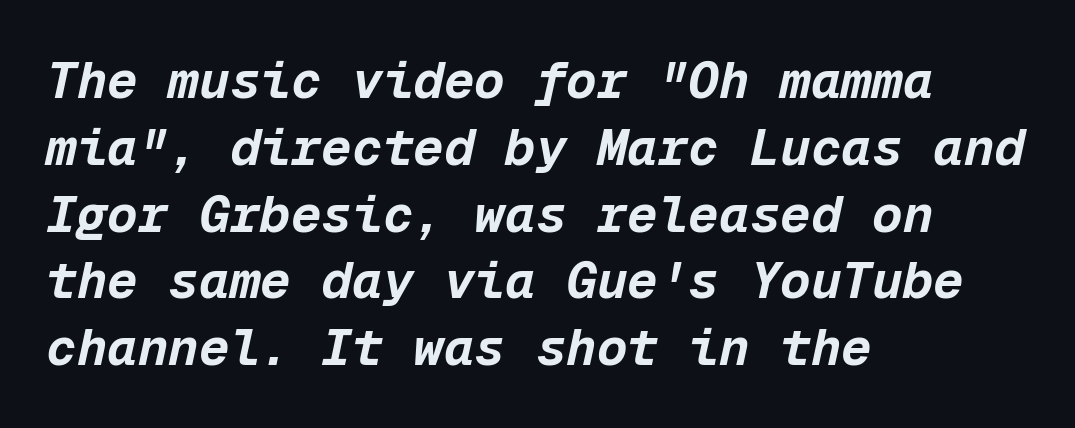
{"italic": "yes", "lean": "right", "slant_degrees": 12, "bold": "yes", "weight": "bold", "width": "normal", "stroke_contrast": "low", "x_height": "medium", "monospaced": "yes", "underline": "no", "align": "left", "line_spacing": "normal", "line_spacing_ratio": 1.31, "letter_spacing": "normal", "letter_spacing_em": 0.0, "glyph_px": 51}
